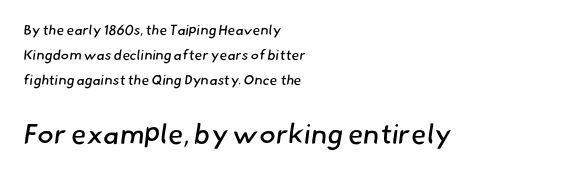
Q: Is the text bold? A: No.
Q: Is the typeface a serif or a sans-serif typeface? A: Sans-serif.
Q: Is the text underlined? A: No.
Q: How is the paragraph aligned? A: Left-aligned.
Q: Is the spacing between letters normal or unusually wide? A: Normal.
Q: Which block of text is set in a larger size, the first (top) or the second (bottom)? A: The second (bottom) one.
Q: Width (condensed, normal, or wide)? A: Normal.
Q: Stroke contrast? A: Low.
Q: x-height? A: Small.
Q: Monospaced? A: No.
